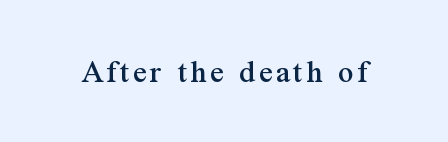
The image shows 34 px serif type, upright; set not underlined; medium stroke contrast and a medium x-height.
